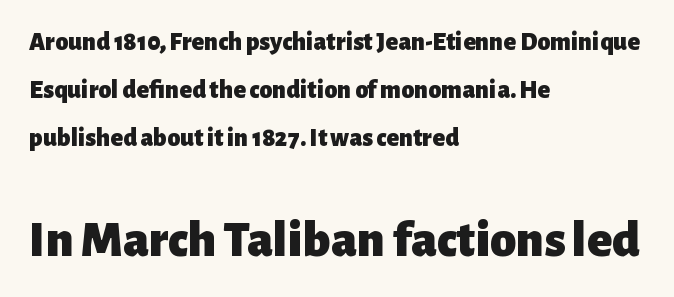
Line beginnings align vertically; line endings do not. Inter-character spacing is left at the font's built-in metrics. Caption: upper text group reduced, lower text group enlarged. Compared with an ordinary text face, these strokes are far heavier — a full bold.
